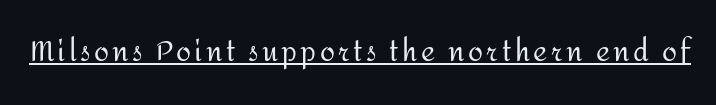
This is not heavy type; no bold has been used. A roman cut, with each character standing at attention. Is there an underline? Yes — a line sits under the letters.
